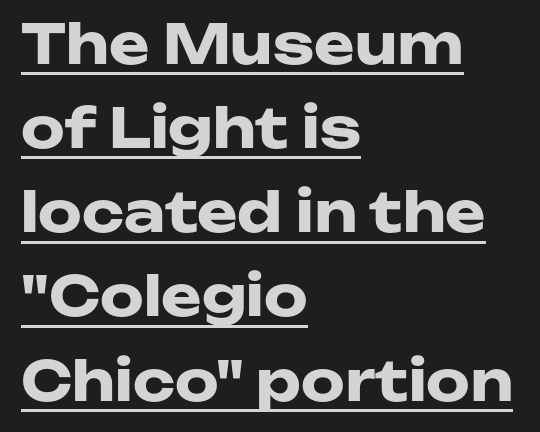
The image shows 55 px heavy, wide sans-serif type, upright; set left-aligned, normal line spacing (1.53x), normal letter spacing, underlined; low stroke contrast and a medium x-height.
